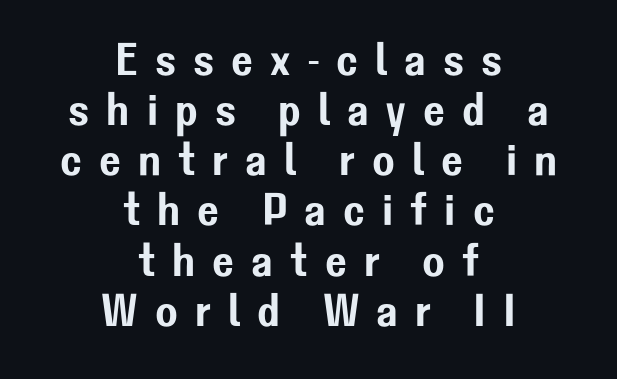
Q: Is the text italic (slanted)? A: No, it is upright.
Q: Is the typeface a serif or a sans-serif typeface? A: Sans-serif.
Q: Is the text underlined? A: No.
Q: How is the paragraph aligned? A: Centered.
Q: Is the spacing between letters normal or unusually wide? A: Unusually wide.
Q: Is the spacing between lines tight, normal or loose? A: Tight.
Q: Width (condensed, normal, or wide)? A: Normal.
Q: Stroke contrast? A: Low.
Q: x-height? A: Medium.
Q: Monospaced? A: No.
